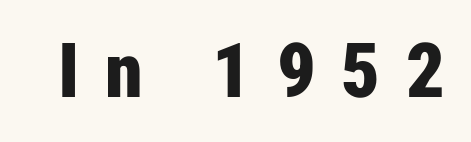
{"serif": "no", "italic": "no", "bold": "yes", "weight": "bold", "width": "condensed", "stroke_contrast": "low", "x_height": "medium", "monospaced": "no", "underline": "no", "letter_spacing": "wide", "letter_spacing_em": 0.34, "glyph_px": 76}
